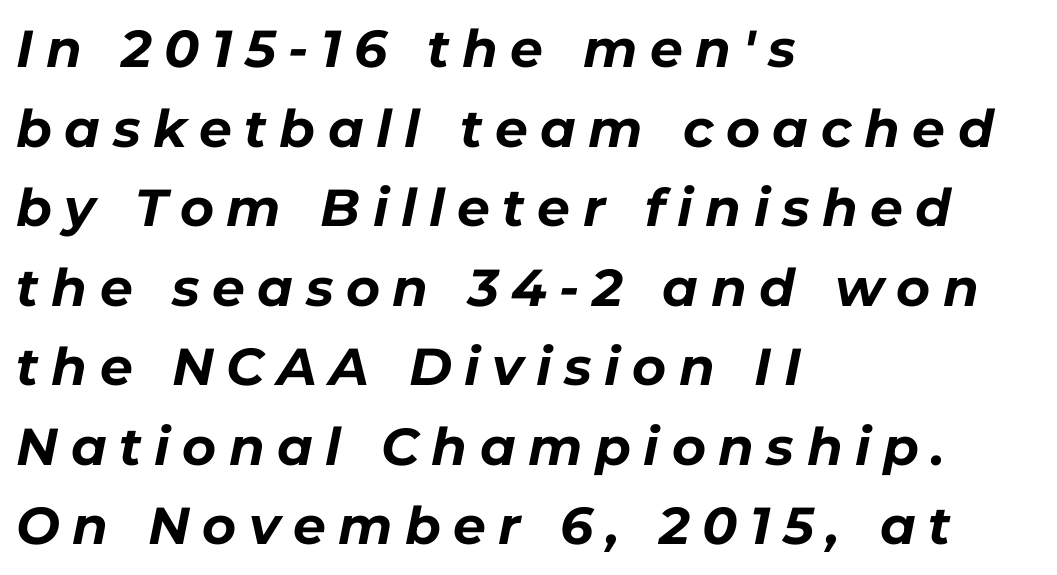
{"italic": "yes", "lean": "right", "slant_degrees": 11, "bold": "yes", "weight": "bold", "width": "normal", "stroke_contrast": "low", "x_height": "medium", "monospaced": "no", "underline": "no", "align": "left", "line_spacing": "normal", "line_spacing_ratio": 1.53, "letter_spacing": "wide", "letter_spacing_em": 0.24, "glyph_px": 52}
